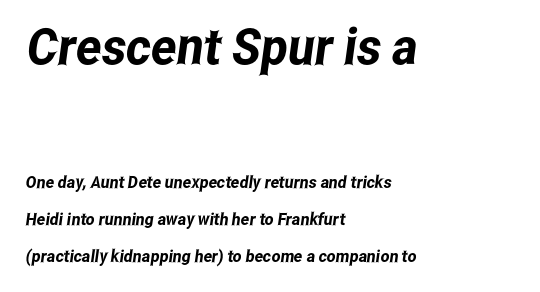
This rendering leaves character spacing at its baseline value. The passage shown begins with its larger block and ends with its smaller one. Each letter's strokes conclude bluntly, with no projecting serifs. Casual observation: everything's shoved over to the left. Letters rest on an invisible, unmarked baseline.
